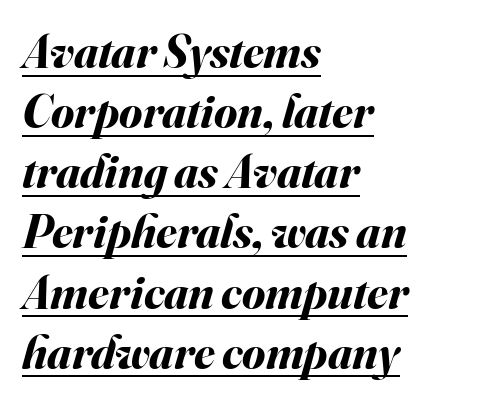
The image shows 47 px bold type, italic (leaning right); set left-aligned, normal line spacing (1.28x), normal letter spacing, underlined; medium stroke contrast and a small x-height.
